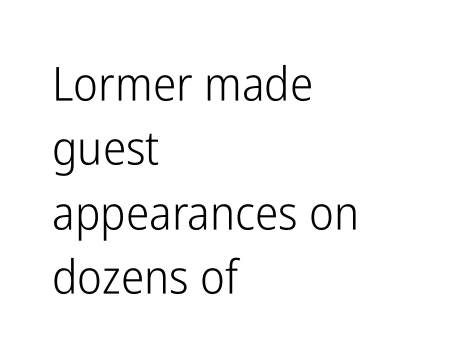
The letterforms sit at book weight or below. Bare-footed words on every line. Glyph-to-glyph distance matches everyday printed text. Nope, not italic — everything's standing straight. The rendering uses natural spacing where letterforms have individual widths.
